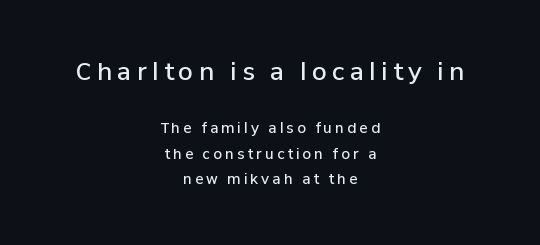
The more generous point size was reserved for the upper chunk. Bare-footed words on every line. The rendering inserts visible extra space after every character. Italic: no, the glyphs are upright roman.
